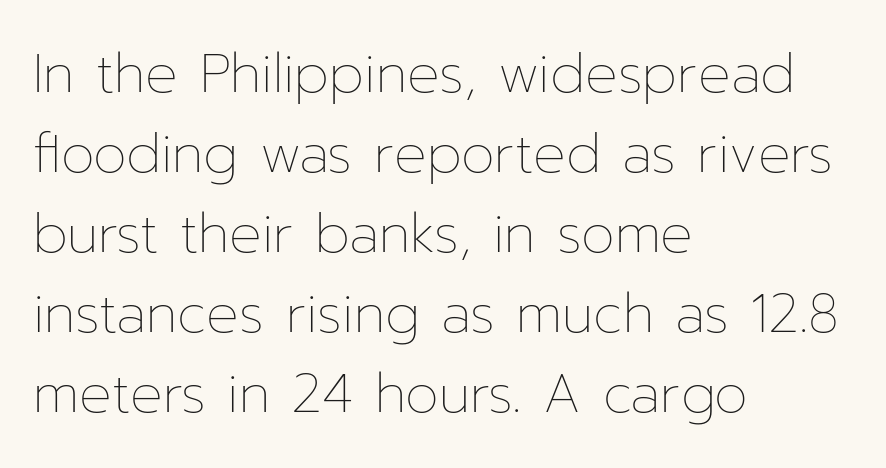
The image shows 54 px thin type, upright; set left-aligned, normal line spacing (1.48x), normal letter spacing, not underlined; low stroke contrast and a medium x-height.
